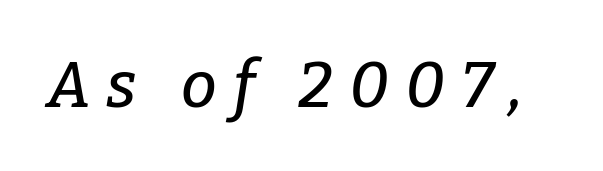
The horizontal fit of the characters is loose and conspicuously gappy. Style check: oblique. The foot of each line stays bare and open. The font family rendered here belongs to the serif group.
